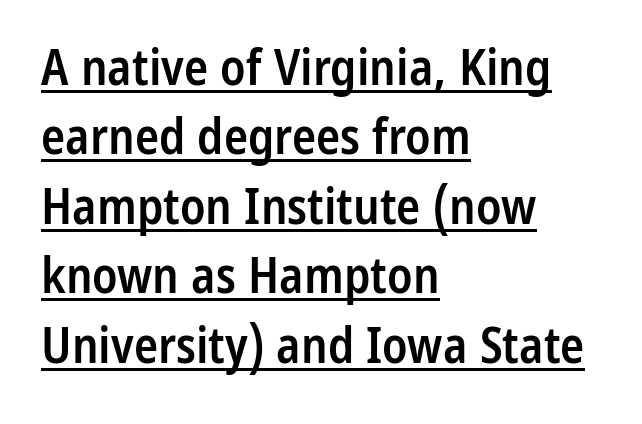
{"serif": "no", "italic": "no", "bold": "semi", "weight": "semibold", "width": "condensed", "stroke_contrast": "low", "x_height": "medium", "monospaced": "no", "underline": "yes", "align": "left", "line_spacing": "normal", "line_spacing_ratio": 1.39, "letter_spacing": "normal", "letter_spacing_em": 0.0, "glyph_px": 50}
